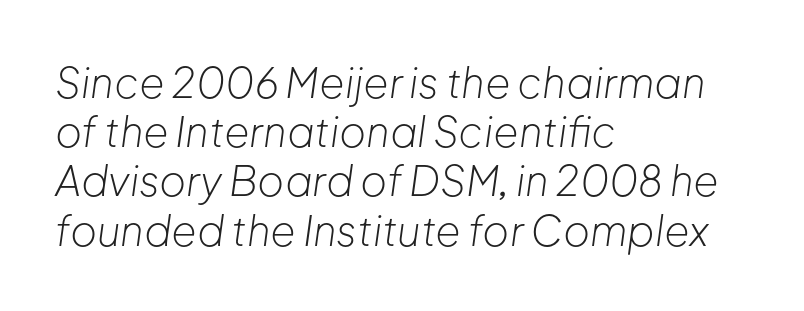
Nobody drew a line under any word here. Which margin do the lines hug? The left one — the right edge is uneven. This reads as an unemphasized weight, regular at the heaviest. Compared with typical body copy, the letter spacing here is the same. The letters advance in unequal steps, a hallmark of proportional type. Designer's note — italics engaged.
